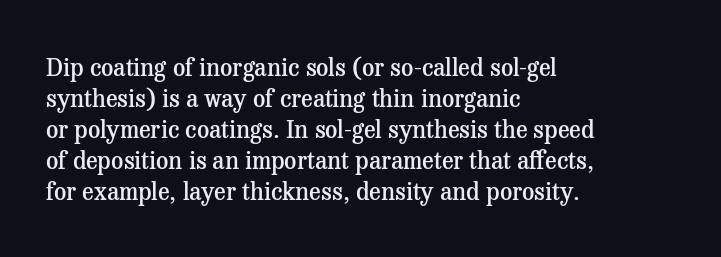
Q: Is the text bold? A: Semi-bold.
Q: Is the text italic (slanted)? A: No, it is upright.
Q: Is the text underlined? A: No.
Q: How is the paragraph aligned? A: Left-aligned.
Q: Is the spacing between letters normal or unusually wide? A: Normal.
Q: Is the spacing between lines tight, normal or loose? A: Normal.
